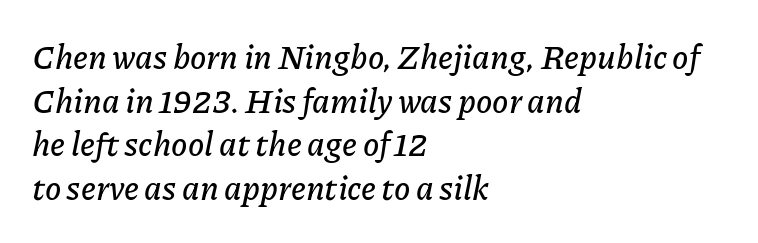
The designer left line spacing at the default. The paragraph shown leans on its left margin. The line texture is even and compact thanks to regular tracking. Just letters on the line, the space beneath them empty. The letters advance in unequal steps, a hallmark of proportional type. Italic: yes, the glyphs are oblique.
